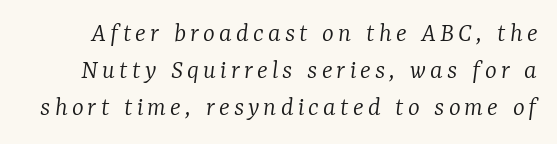
Q: Is the text bold? A: No.
Q: Is the text italic (slanted)? A: Yes, it leans right by about 7 degrees.
Q: Is the typeface a serif or a sans-serif typeface? A: Serif.
Q: Is the text underlined? A: No.
Q: Is the spacing between lines tight, normal or loose? A: Normal.
Q: Width (condensed, normal, or wide)? A: Normal.
Q: Stroke contrast? A: Low.
Q: x-height? A: Medium.
Q: Monospaced? A: No.
